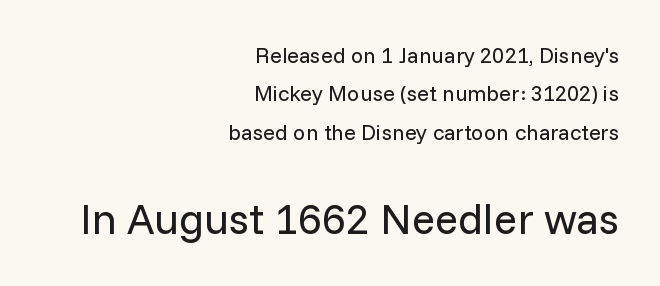
The image shows 43 px regular-weight sans-serif type, upright; set right-aligned, line spacing 1.75x, normal letter spacing, not underlined; the second (bottom) block is 1.95x larger; low stroke contrast and a medium x-height.
